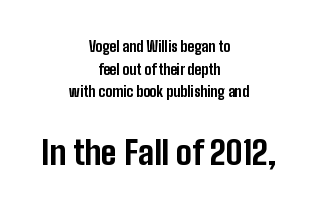
The image shows 33 px bold, condensed sans-serif type, upright; set centered, normal line spacing (1.62x), normal letter spacing, not underlined; the second (bottom) block is 2.36x larger; low stroke contrast and a medium x-height.
